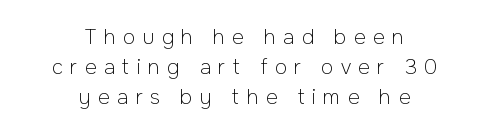
The whitespace from short lines is split evenly between both sides. Vertically, the passage feels balanced, rows spaced as you'd expect. Posture: straight, roman, zero tilt. The face looks like a standard text weight, possibly lighter.
